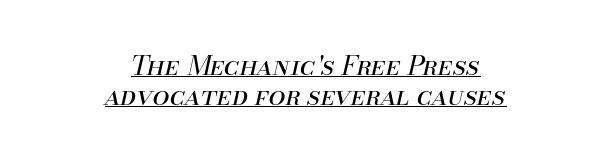
Q: Is the text bold? A: No.
Q: Is the text italic (slanted)? A: Yes, it leans right by about 13 degrees.
Q: Is the text underlined? A: Yes.
Q: How is the paragraph aligned? A: Centered.
Q: Is the spacing between letters normal or unusually wide? A: Normal.
Q: Is the spacing between lines tight, normal or loose? A: Tight.
